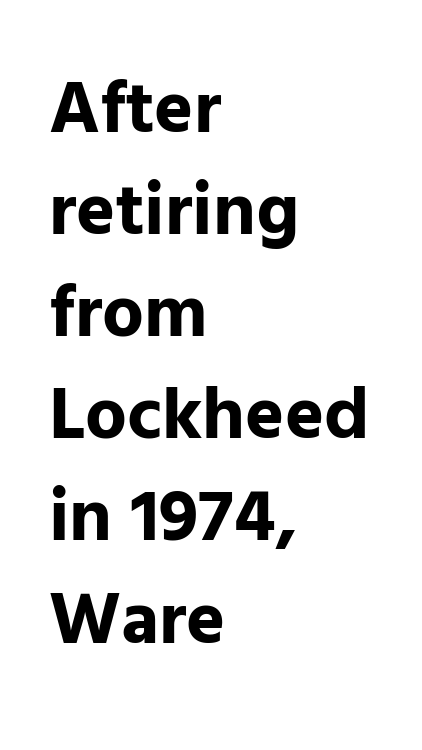
Has an underline been added? It has not. The letters advance in unequal steps, a hallmark of proportional type. The letters sit at their default tracking, neither squeezed nor spread. This sample uses an upright cut, with every glyph sitting square on the baseline. In terms of leading, this rendering sits right in the middle.
